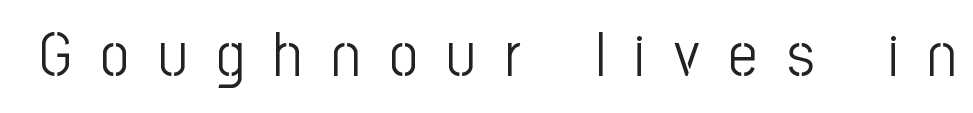
The image shows 62 px light, condensed sans-serif type, upright; set unusually wide letter spacing (+0.48 em), not underlined; low stroke contrast and a medium x-height.
